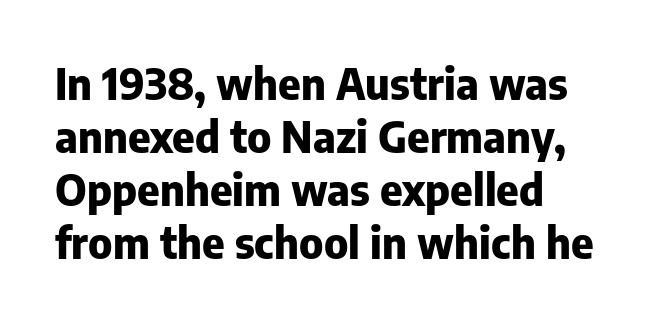
{"serif": "no", "italic": "no", "bold": "yes", "weight": "heavy", "width": "normal", "stroke_contrast": "low", "x_height": "medium", "monospaced": "no", "underline": "no", "line_spacing_ratio": 1.23, "letter_spacing": "normal", "letter_spacing_em": 0.0, "glyph_px": 43}
